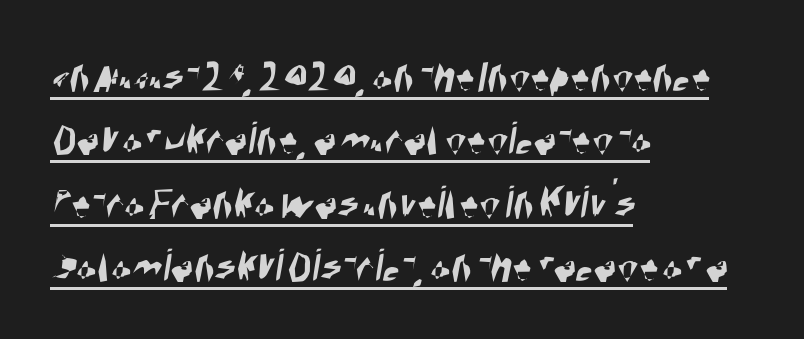
These lines are composed in type without serifs. The paragraph has a hard left edge and a soft right edge. Whoever set this chose a conventional vertical rhythm. How are the letters spaced? Ordinarily, with no added tracking. Emphasis is given by a line drawn under the lettering. The letters advance in unequal steps, a hallmark of proportional type.
